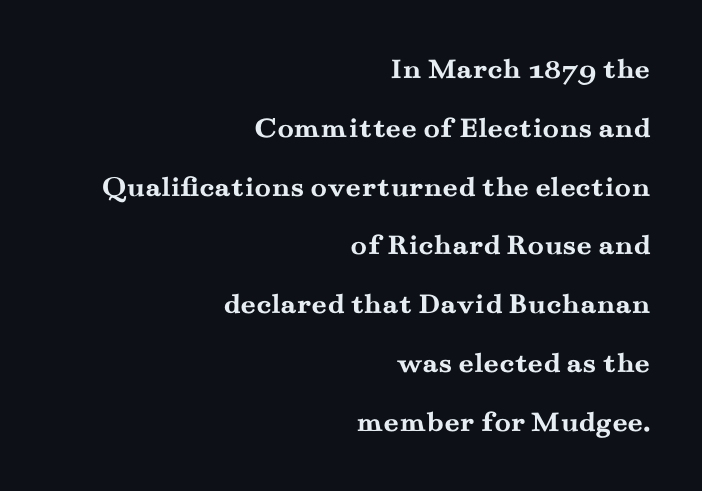
{"serif": "yes", "italic": "no", "bold": "yes", "weight": "semibold", "width": "wide", "stroke_contrast": "medium", "x_height": "small", "monospaced": "no", "underline": "no", "align": "right", "line_spacing": "loose", "line_spacing_ratio": 1.96, "letter_spacing": "normal", "letter_spacing_em": 0.0, "glyph_px": 30}
